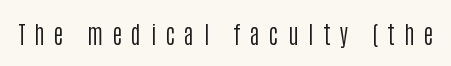
Q: Is the text bold? A: No.
Q: Is the text italic (slanted)? A: No, it is upright.
Q: Is the text underlined? A: No.
Q: Is the spacing between letters normal or unusually wide? A: Unusually wide.
